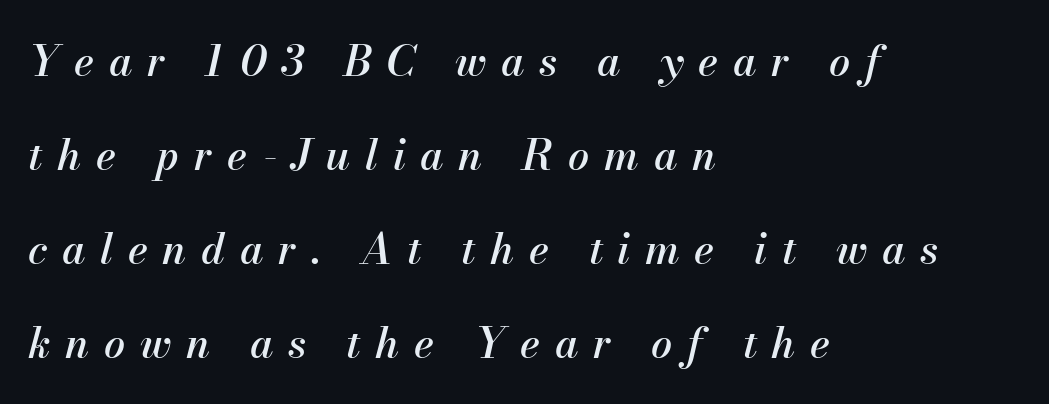
The rendering uses natural spacing where letterforms have individual widths. Vertical spacing — loose. Underline: absent. The axis of the letterforms is tilted away from vertical.
